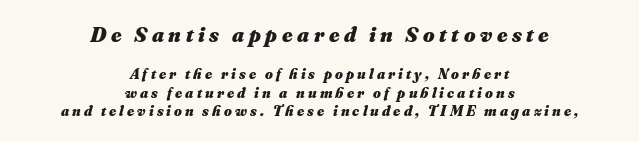
{"italic": "yes", "lean": "right", "slant_degrees": 16, "bold": "yes", "underline": "no", "align": "center", "line_spacing_ratio": 1.22, "letter_spacing": "wide", "letter_spacing_em": 0.21, "larger_block": "first", "size_ratio": 1.47, "glyph_px": 22}
